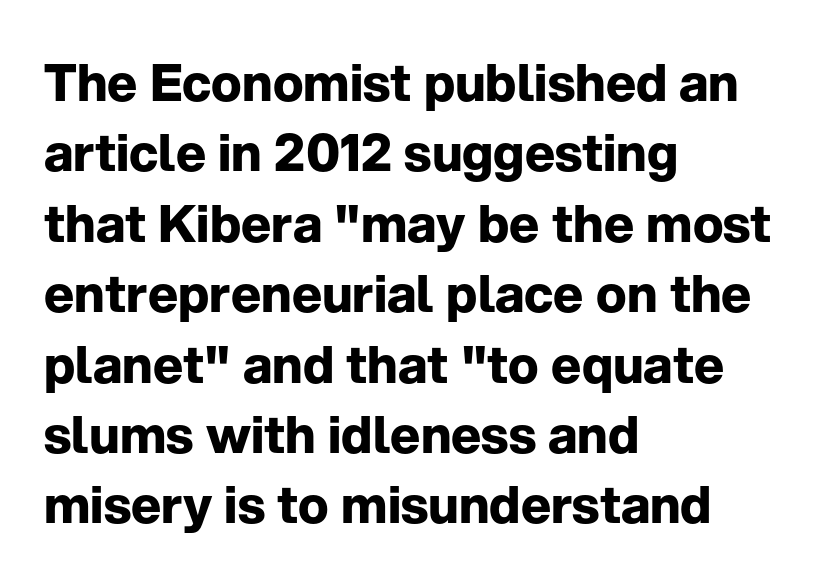
The image shows 51 px bold sans-serif type, upright; set left-aligned, normal line spacing (1.38x), normal letter spacing, not underlined; low stroke contrast and a medium x-height.
